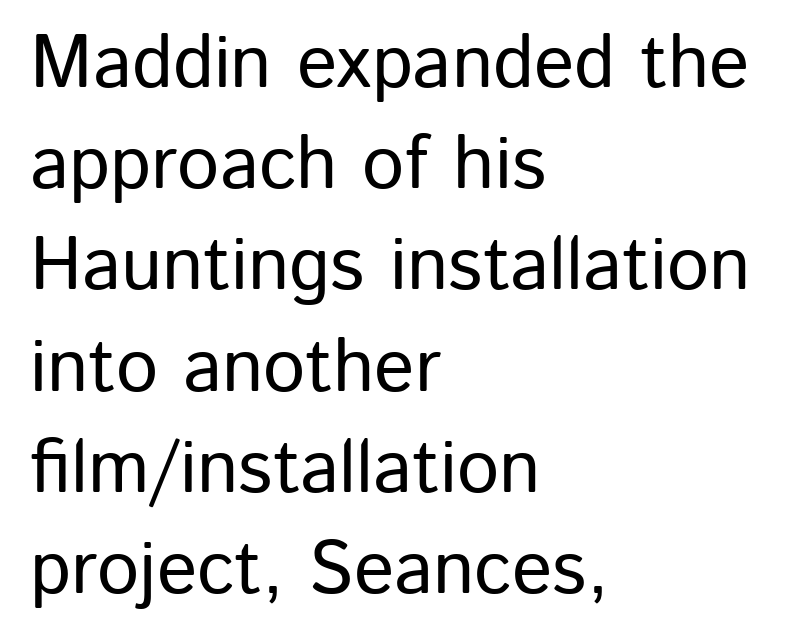
The image shows 75 px sans-serif type, upright; set left-aligned, normal line spacing (1.35x), normal letter spacing, not underlined; low stroke contrast and a medium x-height.
